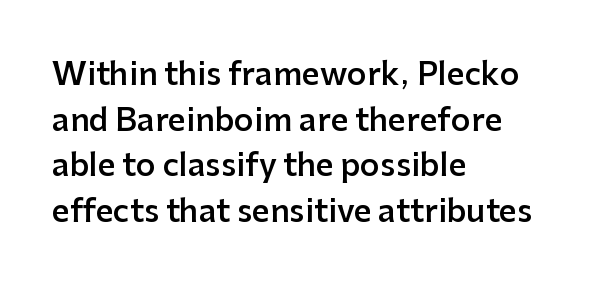
The image shows 31 px semibold sans-serif type, upright; set left-aligned, normal line spacing (1.47x), normal letter spacing, not underlined; low stroke contrast and a medium x-height.
